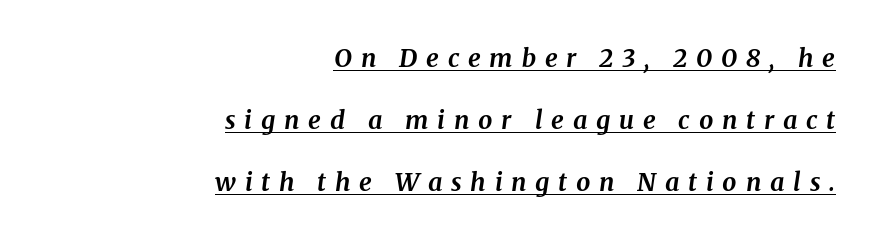
The image shows 25 px bold type, italic (leaning right); set right-aligned, loose line spacing (2.48x), unusually wide letter spacing (+0.35 em), underlined.
